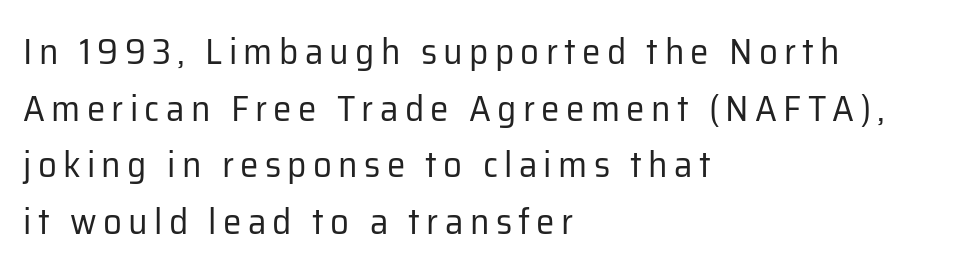
{"serif": "no", "italic": "no", "bold": "no", "weight": "regular", "width": "normal", "stroke_contrast": "low", "x_height": "medium", "monospaced": "no", "underline": "no", "align": "left", "line_spacing": "normal", "line_spacing_ratio": 1.53, "glyph_px": 37}
